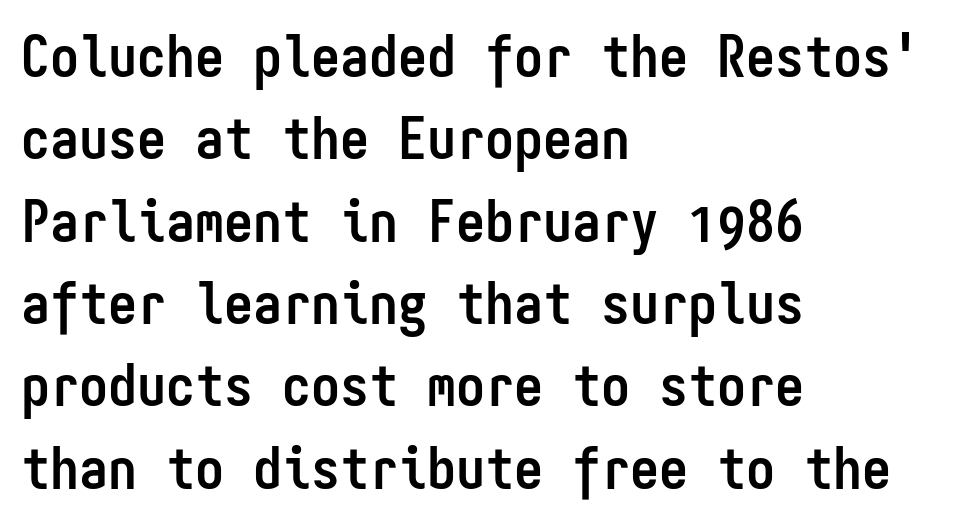
The glyphs in this specimen are sans serif. Alignment: flush left. Posture: vertical. Plenty of ink on the page — the face is bold. The vertical gap from one line to the next is medium.
